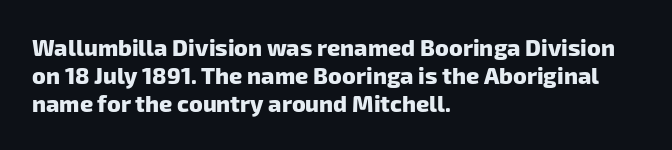
{"bold": "yes", "underline": "no", "align": "left", "line_spacing_ratio": 1.22, "letter_spacing": "normal", "letter_spacing_em": 0.0, "glyph_px": 23}
